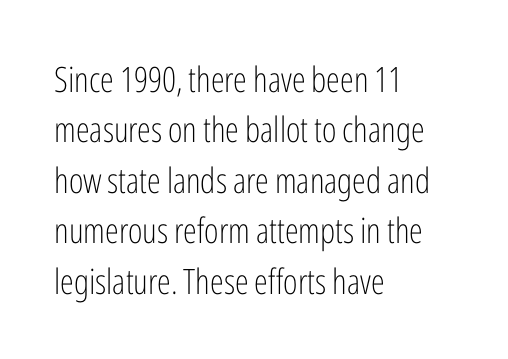
The image shows 35 px light, condensed sans-serif type, upright; set left-aligned, normal line spacing (1.44x), normal letter spacing, not underlined; low stroke contrast and a medium x-height.
